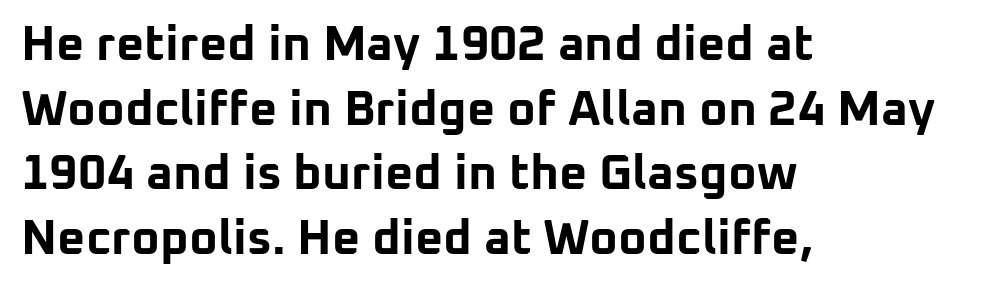
Q: Is the text bold? A: Yes.
Q: Is the text italic (slanted)? A: No, it is upright.
Q: Is the typeface a serif or a sans-serif typeface? A: Sans-serif.
Q: Is the text underlined? A: No.
Q: How is the paragraph aligned? A: Left-aligned.
Q: Is the spacing between letters normal or unusually wide? A: Normal.
Q: Is the spacing between lines tight, normal or loose? A: Normal.
Q: Width (condensed, normal, or wide)? A: Normal.
Q: Stroke contrast? A: Low.
Q: x-height? A: Medium.
Q: Monospaced? A: No.
